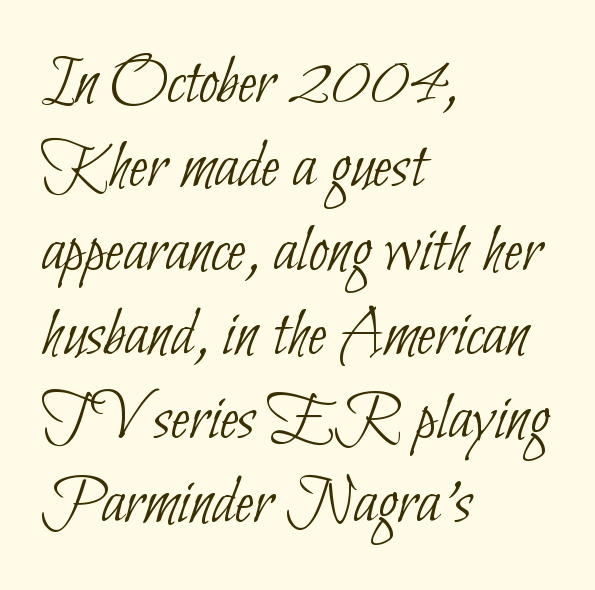
The image shows 70 px thin, condensed sans-serif type; set left-aligned, line spacing 1.2x, normal letter spacing, not underlined; low stroke contrast and a small x-height.
